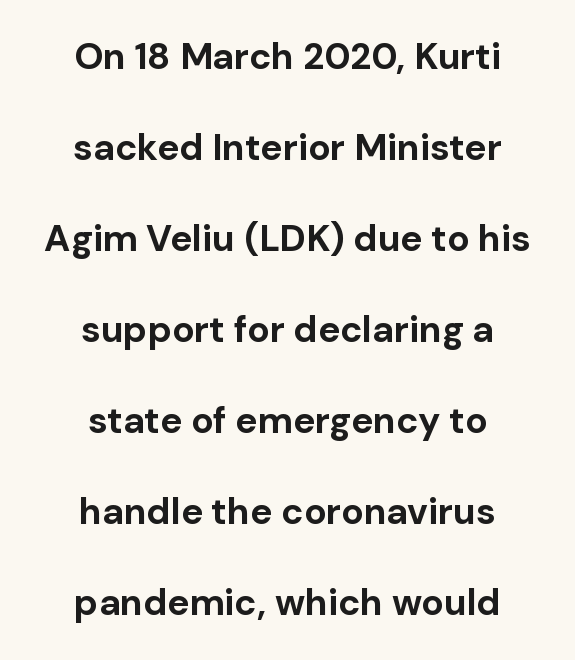
Q: Is the text bold? A: Yes.
Q: Is the text italic (slanted)? A: No, it is upright.
Q: Is the typeface a serif or a sans-serif typeface? A: Sans-serif.
Q: Is the text underlined? A: No.
Q: How is the paragraph aligned? A: Centered.
Q: Is the spacing between letters normal or unusually wide? A: Normal.
Q: Is the spacing between lines tight, normal or loose? A: Loose.
Q: Width (condensed, normal, or wide)? A: Normal.
Q: Stroke contrast? A: Low.
Q: x-height? A: Medium.
Q: Monospaced? A: No.
